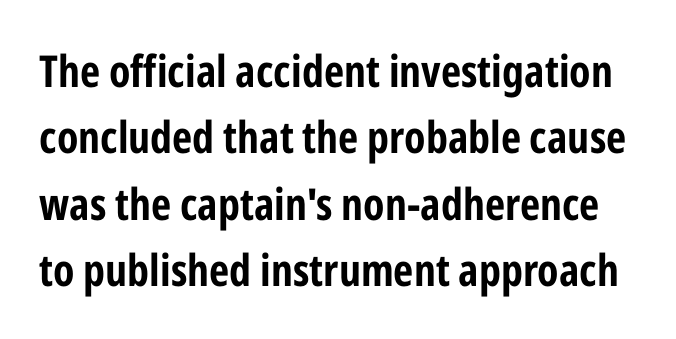
Q: Is the text bold? A: Yes.
Q: Is the text italic (slanted)? A: No, it is upright.
Q: Is the typeface a serif or a sans-serif typeface? A: Sans-serif.
Q: Is the text underlined? A: No.
Q: Is the spacing between letters normal or unusually wide? A: Normal.
Q: Is the spacing between lines tight, normal or loose? A: Normal.
Q: Width (condensed, normal, or wide)? A: Condensed.
Q: Stroke contrast? A: Low.
Q: x-height? A: Medium.
Q: Monospaced? A: No.
